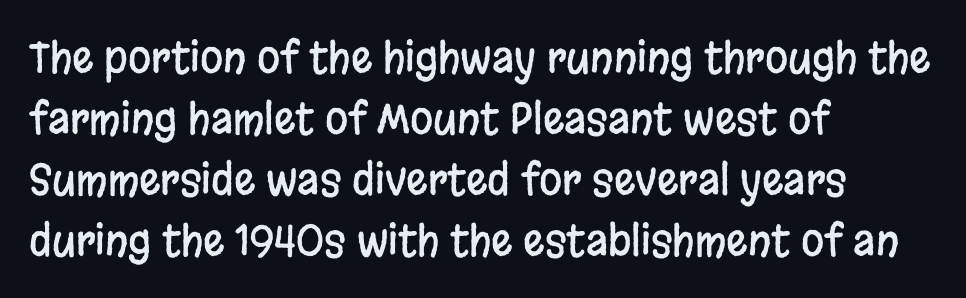
Q: Is the text italic (slanted)? A: No, it is upright.
Q: Is the typeface a serif or a sans-serif typeface? A: Sans-serif.
Q: Is the text underlined? A: No.
Q: How is the paragraph aligned? A: Left-aligned.
Q: Is the spacing between letters normal or unusually wide? A: Normal.
Q: Is the spacing between lines tight, normal or loose? A: Normal.
Q: Width (condensed, normal, or wide)? A: Condensed.
Q: Stroke contrast? A: Low.
Q: x-height? A: Large.
Q: Monospaced? A: No.
